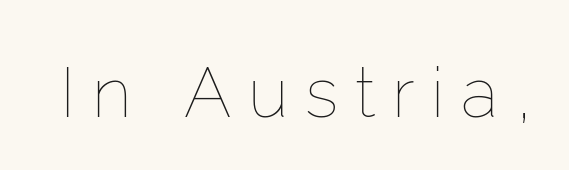
Stem width sits at or under what a default text font uses. Lines of text with bare space underneath. Do the letters lean? They stand straight. Short note: letters widely spaced. Do the characters align in a grid? No, the font is proportional.
